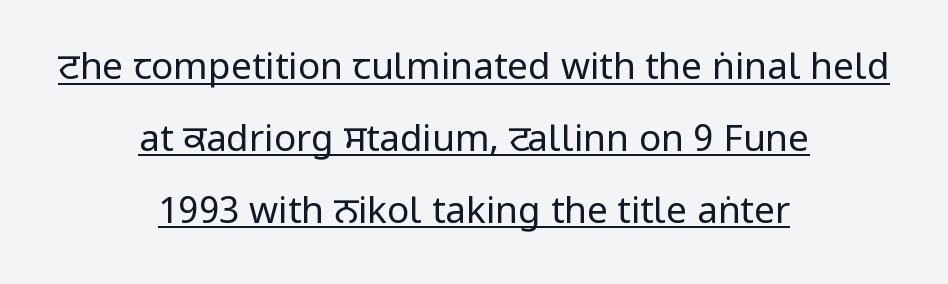
The image shows 37 px regular-weight, condensed sans-serif type, upright; set centered, loose line spacing (1.94x), normal letter spacing, underlined; low stroke contrast and a large x-height.
